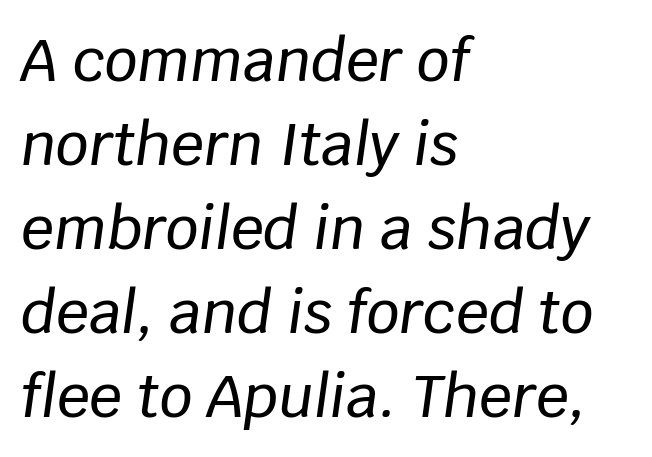
{"italic": "yes", "lean": "right", "slant_degrees": 8, "width": "normal", "stroke_contrast": "low", "x_height": "large", "monospaced": "no", "underline": "no", "align": "left", "line_spacing": "normal", "line_spacing_ratio": 1.45, "letter_spacing": "normal", "letter_spacing_em": 0.0, "glyph_px": 58}
